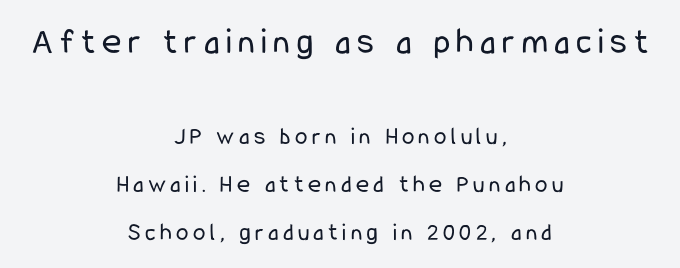
The image shows 37 px regular-weight, condensed sans-serif type, upright; set centered, loose line spacing (1.92x), not underlined; the first (top) block is 1.48x larger; low stroke contrast and a medium x-height.
